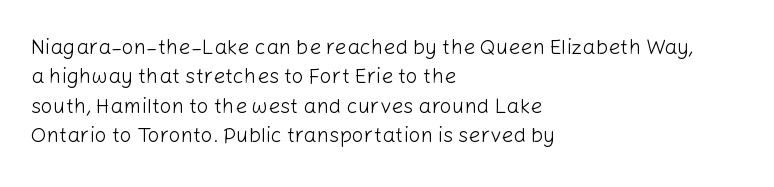
Q: Is the text bold? A: No.
Q: Is the text italic (slanted)? A: No, it is upright.
Q: Is the text underlined? A: No.
Q: How is the paragraph aligned? A: Left-aligned.
Q: Is the spacing between letters normal or unusually wide? A: Normal.
Q: Is the spacing between lines tight, normal or loose? A: Normal.
